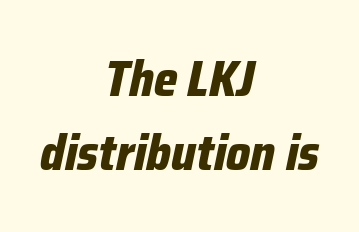
Q: Is the text bold? A: Yes.
Q: Is the text italic (slanted)? A: Yes, it leans right by about 12 degrees.
Q: Is the text underlined? A: No.
Q: How is the paragraph aligned? A: Centered.
Q: Is the spacing between letters normal or unusually wide? A: Normal.
Q: Is the spacing between lines tight, normal or loose? A: Normal.
Q: Width (condensed, normal, or wide)? A: Condensed.
Q: Stroke contrast? A: Low.
Q: x-height? A: Medium.
Q: Monospaced? A: No.
